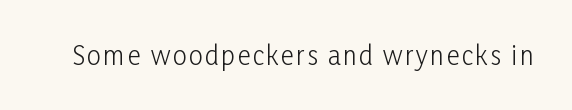
{"italic": "no", "bold": "no", "underline": "no", "glyph_px": 25}
